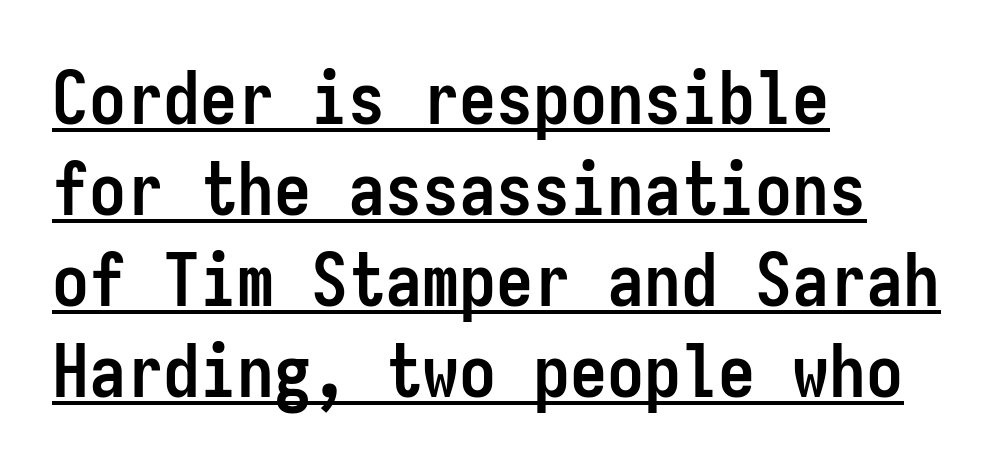
Q: Is the text bold? A: Yes.
Q: Is the text italic (slanted)? A: No, it is upright.
Q: Is the typeface a serif or a sans-serif typeface? A: Sans-serif.
Q: Is the text underlined? A: Yes.
Q: How is the paragraph aligned? A: Left-aligned.
Q: Is the spacing between letters normal or unusually wide? A: Normal.
Q: Width (condensed, normal, or wide)? A: Condensed.
Q: Stroke contrast? A: Low.
Q: x-height? A: Medium.
Q: Monospaced? A: Yes.
